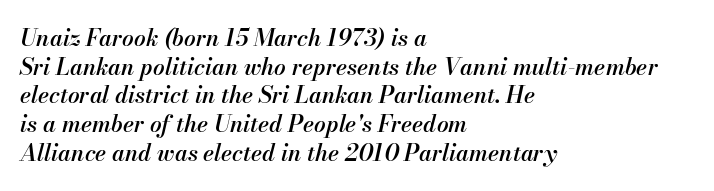
When letters slant like this, we call the style italic. Has an underline been added? It has not. Does extra space separate the letters? No, they use regular spacing. If you drew a ruler down the left edge, every line would touch it.
